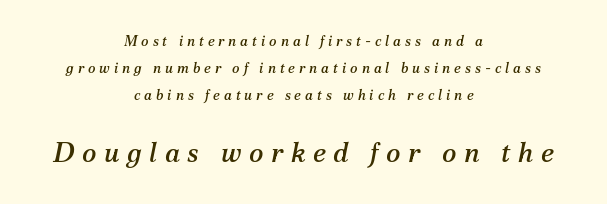
Note: smaller setting up top, larger setting below. Check under the words: just untouched page. Does extra space separate the letters? Yes, quite a lot of it. There's an unmistakable incline to the writing here.
